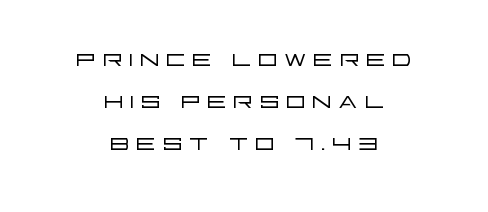
{"serif": "no", "italic": "no", "bold": "no", "weight": "light", "width": "wide", "stroke_contrast": "low", "x_height": "large", "monospaced": "no", "underline": "no", "align": "center", "line_spacing": "normal", "line_spacing_ratio": 1.32, "glyph_px": 32}
